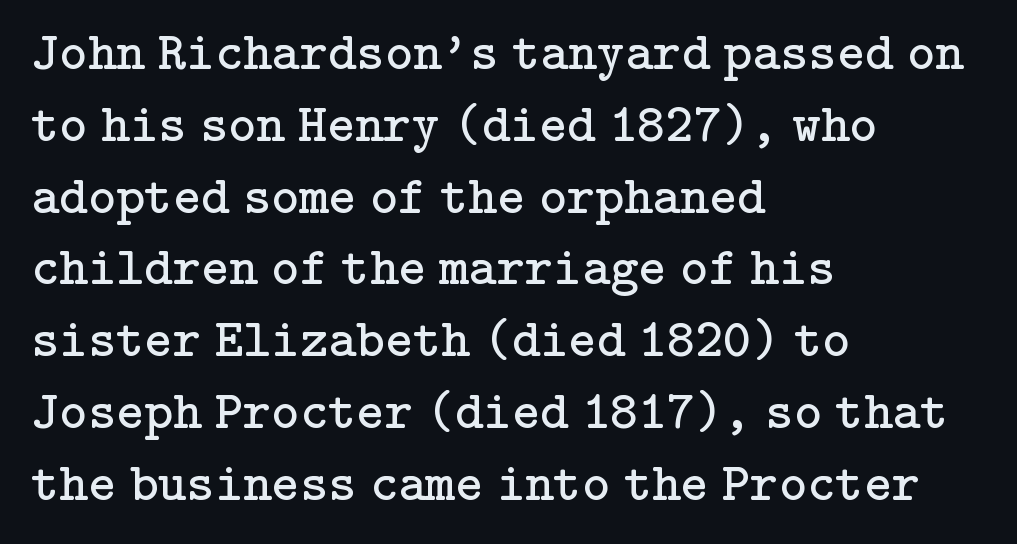
{"serif": "yes", "italic": "no", "bold": "no", "weight": "regular", "width": "normal", "stroke_contrast": "low", "x_height": "medium", "underline": "no", "align": "left", "line_spacing": "normal", "line_spacing_ratio": 1.33, "letter_spacing": "normal", "letter_spacing_em": 0.0, "glyph_px": 54}
